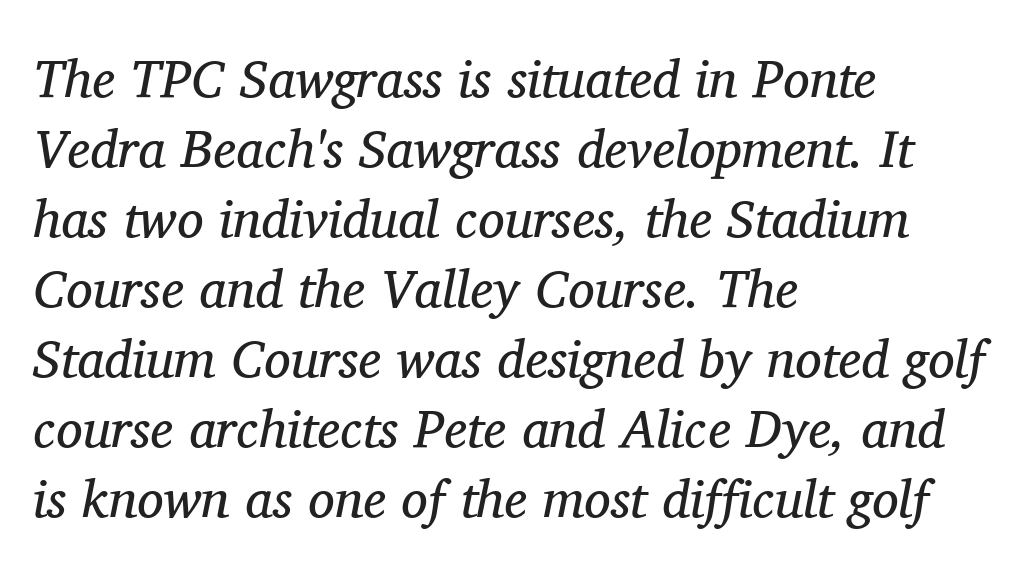
Every row of glyphs begins at an identical x-position on the left. Whoever set this chose a conventional vertical rhythm. Glance below the letters and you will spot only blank space. Do the characters align in a grid? No, the font is proportional.
